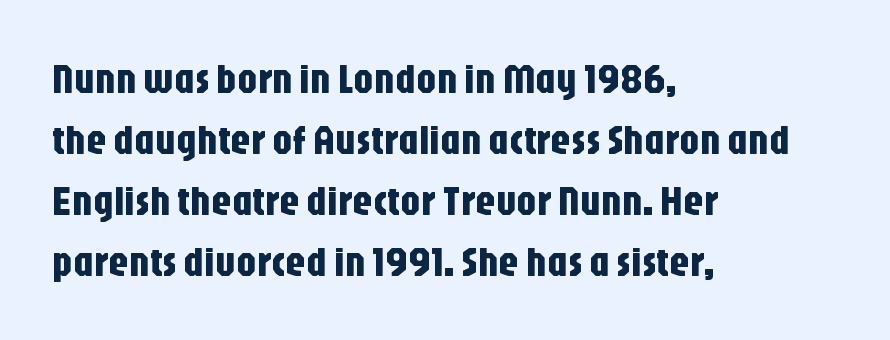
The image shows 41 px condensed sans-serif type, upright; set left-aligned, normal line spacing (1.49x), normal letter spacing, not underlined; low stroke contrast and a large x-height.
